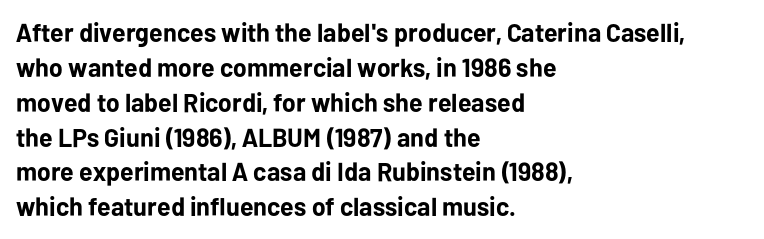
The image shows 26 px bold type, upright; set left-aligned, normal line spacing (1.34x), normal letter spacing, not underlined.
